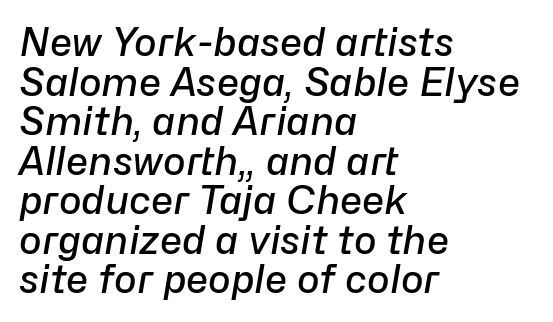
{"italic": "yes", "lean": "right", "slant_degrees": 10, "bold": "semi", "weight": "semibold", "width": "normal", "stroke_contrast": "low", "x_height": "medium", "monospaced": "no", "underline": "no", "align": "left", "line_spacing": "tight", "line_spacing_ratio": 1.04, "letter_spacing": "normal", "letter_spacing_em": 0.0, "glyph_px": 38}
